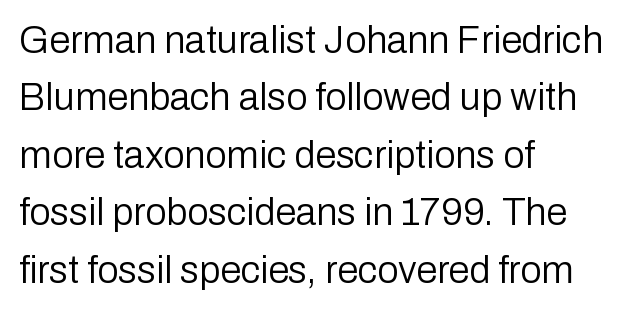
The image shows 38 px regular-weight sans-serif type, upright; set left-aligned, normal line spacing (1.51x), normal letter spacing, not underlined; low stroke contrast and a medium x-height.
